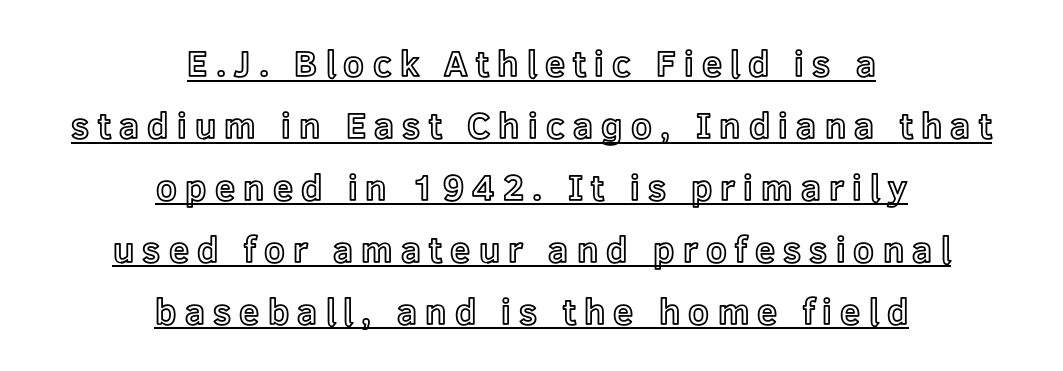
Q: Is the text italic (slanted)? A: No, it is upright.
Q: Is the text underlined? A: Yes.
Q: How is the paragraph aligned? A: Centered.
Q: Is the spacing between letters normal or unusually wide? A: Unusually wide.
Q: Width (condensed, normal, or wide)? A: Normal.
Q: x-height? A: Medium.
Q: Monospaced? A: No.
